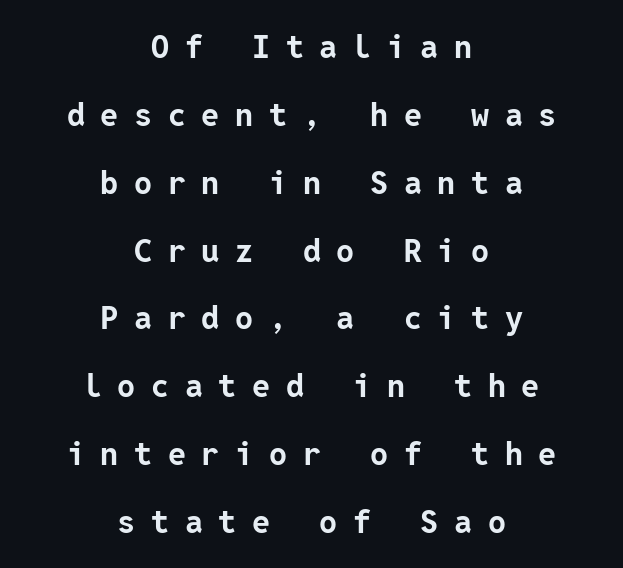
Is there much room between lines? Yes — plenty of vertical air separates them. The passage is arranged like a title page — every line centered. A dark, heavy texture on the line: the type is bold. Students, note that the glyphs here are deliberately spaced far apart. This is sans-serif lettering, the kind often seen on screens and signage. You can tell it's not italic because the verticals are truly vertical.
